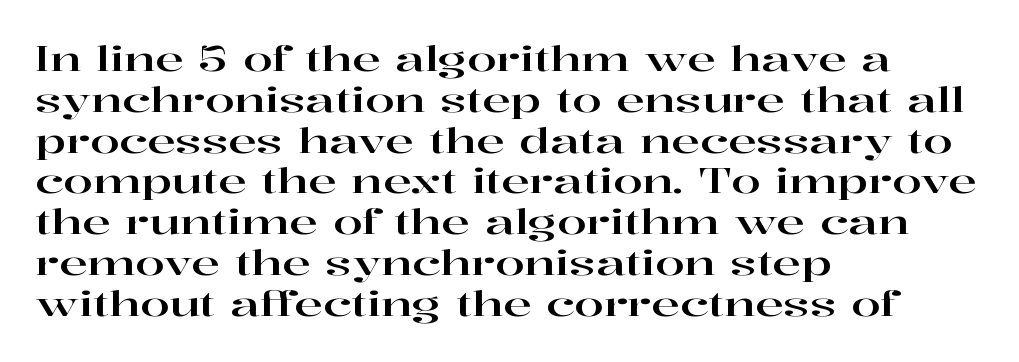
The image shows 34 px wide serif type, upright; set left-aligned, line spacing 1.2x, normal letter spacing, not underlined; high stroke contrast and a medium x-height.
